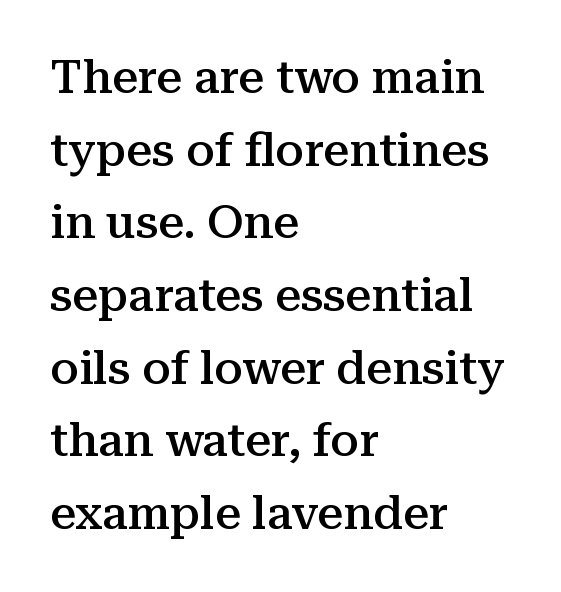
The axis of the letterforms is exactly vertical. This sample has the flowing, uneven cadence of proportional lettering. The typesetting leans somewhat heavy: a semibold. Descender tails drop into unmarked territory. These lines sit exactly where default settings would place them.
